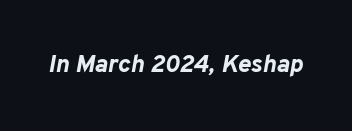
Q: Is the text bold? A: Yes.
Q: Is the text italic (slanted)? A: Yes, it leans right by about 10 degrees.
Q: Is the text underlined? A: No.
Q: Is the spacing between letters normal or unusually wide? A: Normal.
